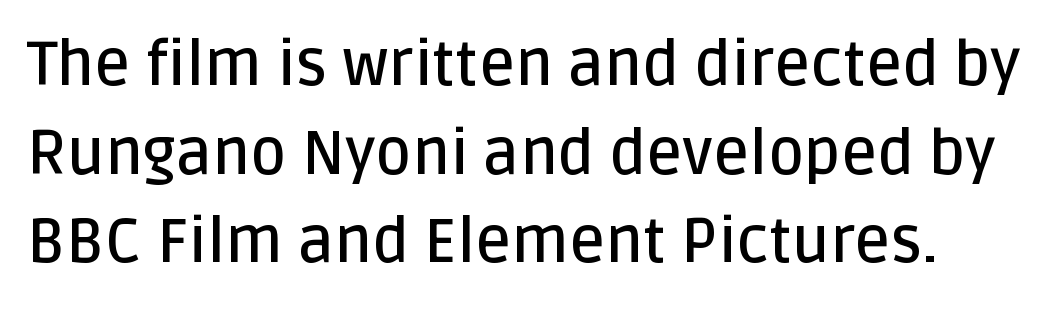
Q: Is the text bold? A: Semi-bold.
Q: Is the text italic (slanted)? A: No, it is upright.
Q: Is the typeface a serif or a sans-serif typeface? A: Sans-serif.
Q: Is the text underlined? A: No.
Q: Is the spacing between letters normal or unusually wide? A: Normal.
Q: Is the spacing between lines tight, normal or loose? A: Normal.
Q: Width (condensed, normal, or wide)? A: Normal.
Q: Stroke contrast? A: Low.
Q: x-height? A: Large.
Q: Monospaced? A: No.
